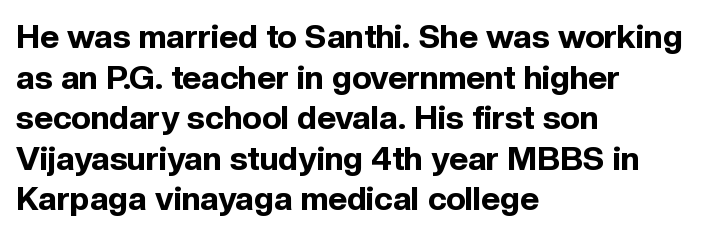
{"serif": "no", "italic": "no", "bold": "yes", "weight": "bold", "width": "normal", "x_height": "medium", "monospaced": "no", "underline": "no", "align": "left", "line_spacing_ratio": 1.23, "letter_spacing": "normal", "letter_spacing_em": 0.0, "glyph_px": 33}
